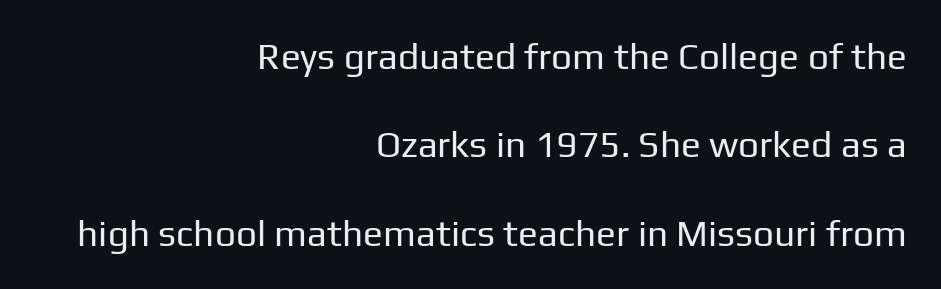
The image shows 37 px regular-weight sans-serif type, upright; set right-aligned, loose line spacing (2.39x), normal letter spacing, not underlined; low stroke contrast and a medium x-height.
